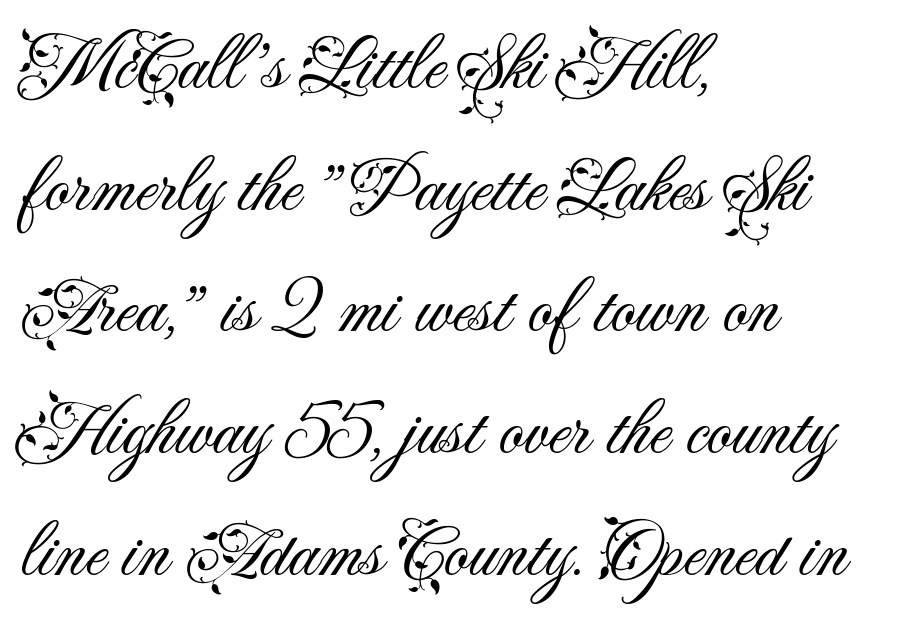
The image shows 77 px light sans-serif type; set left-aligned, normal line spacing (1.58x), normal letter spacing, not underlined; medium stroke contrast and a small x-height.
